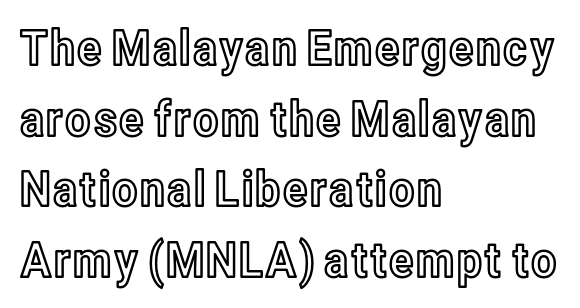
Q: Is the text italic (slanted)? A: No, it is upright.
Q: Is the text underlined? A: No.
Q: How is the paragraph aligned? A: Left-aligned.
Q: Is the spacing between letters normal or unusually wide? A: Normal.
Q: Is the spacing between lines tight, normal or loose? A: Normal.
Q: Width (condensed, normal, or wide)? A: Condensed.
Q: x-height? A: Medium.
Q: Monospaced? A: No.
